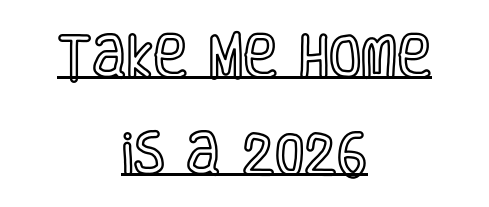
The image shows 47 px condensed type, upright; set centered, loose line spacing (2.06x), normal letter spacing, underlined; a large x-height.
